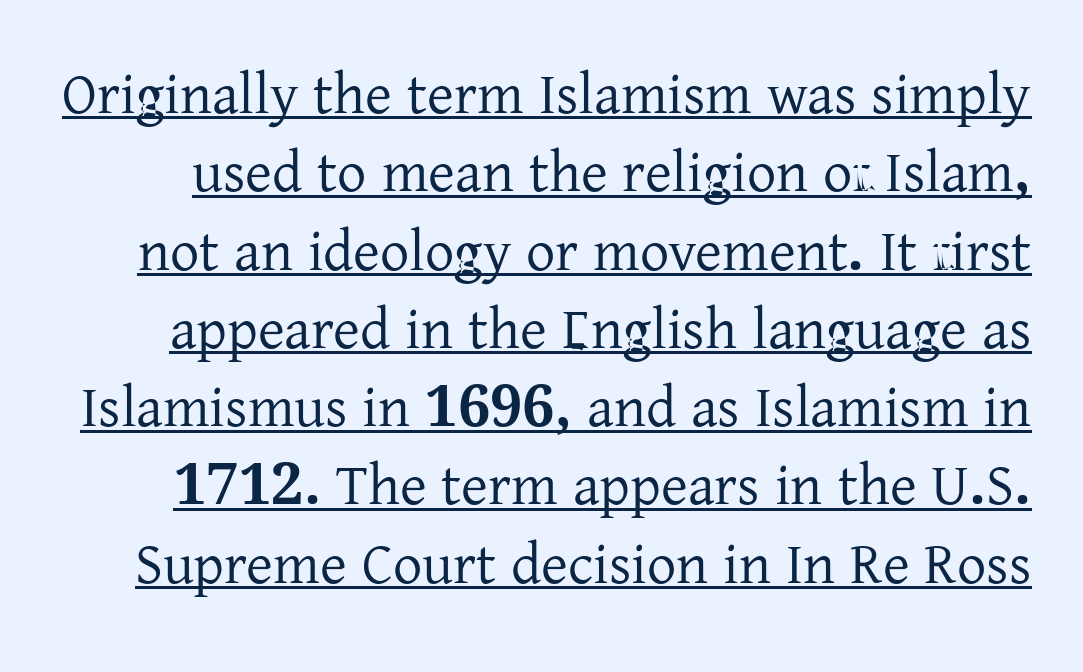
Q: Is the text italic (slanted)? A: No, it is upright.
Q: Is the typeface a serif or a sans-serif typeface? A: Serif.
Q: Is the text underlined? A: Yes.
Q: Is the spacing between letters normal or unusually wide? A: Normal.
Q: Is the spacing between lines tight, normal or loose? A: Normal.
Q: Width (condensed, normal, or wide)? A: Normal.
Q: Stroke contrast? A: Low.
Q: x-height? A: Medium.
Q: Monospaced? A: No.
